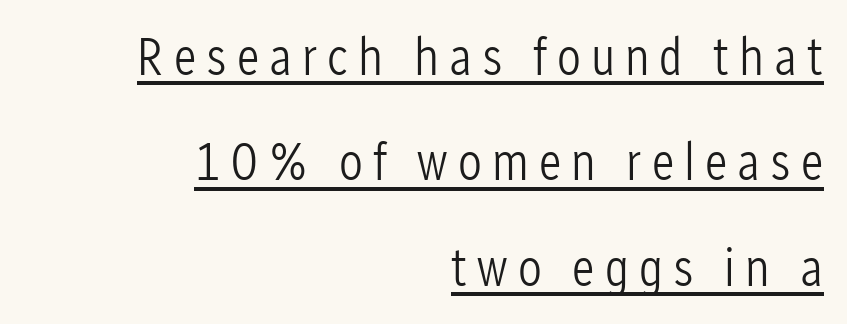
{"serif": "no", "italic": "no", "bold": "no", "weight": "light", "width": "condensed", "stroke_contrast": "low", "x_height": "medium", "monospaced": "no", "underline": "yes", "align": "right", "line_spacing": "loose", "line_spacing_ratio": 1.99, "glyph_px": 53}
